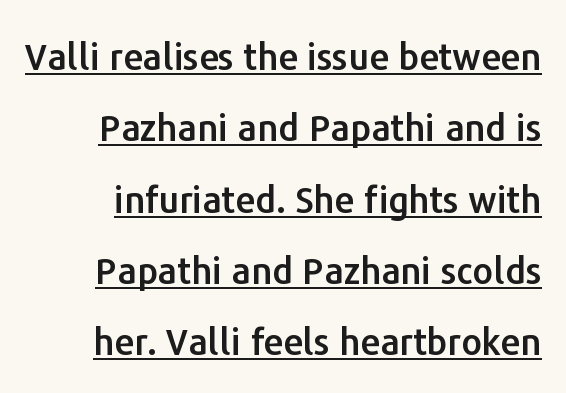
The image shows 36 px sans-serif type, upright; set loose line spacing (1.98x), normal letter spacing, underlined; low stroke contrast and a medium x-height.
